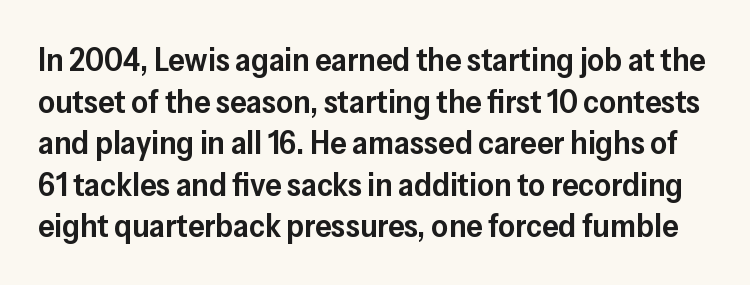
The image shows 33 px semibold sans-serif type, upright; set normal line spacing (1.26x), normal letter spacing, not underlined; low stroke contrast and a medium x-height.
